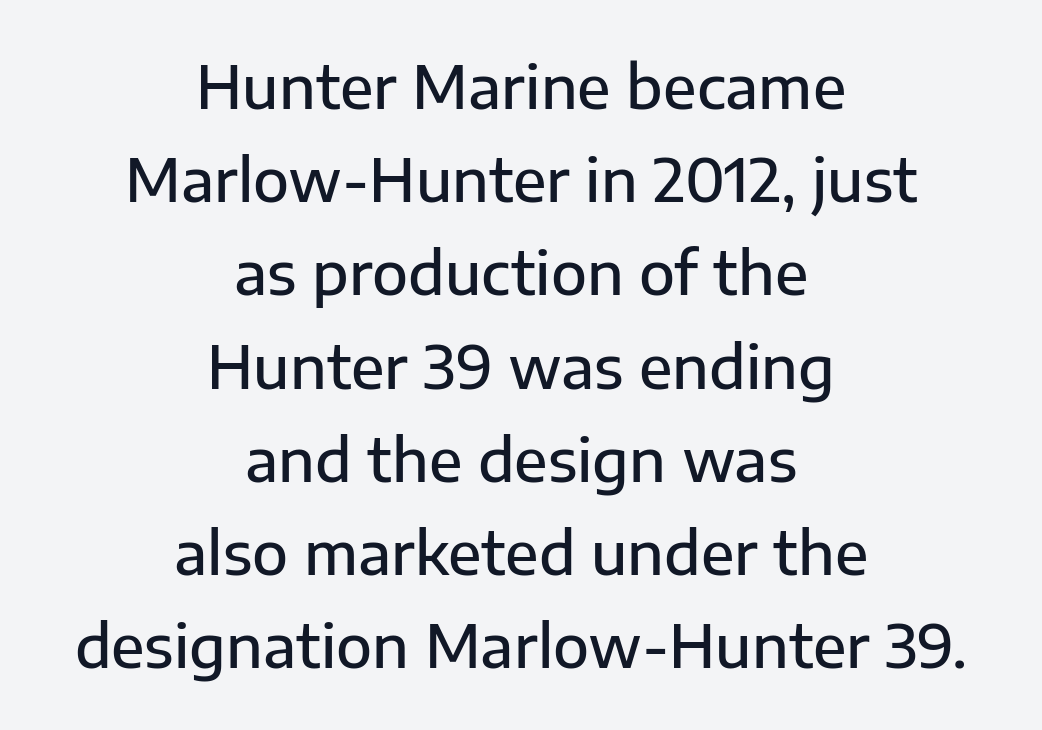
Q: Is the text bold? A: Semi-bold.
Q: Is the text italic (slanted)? A: No, it is upright.
Q: Is the typeface a serif or a sans-serif typeface? A: Sans-serif.
Q: Is the text underlined? A: No.
Q: How is the paragraph aligned? A: Centered.
Q: Is the spacing between letters normal or unusually wide? A: Normal.
Q: Is the spacing between lines tight, normal or loose? A: Normal.
Q: Width (condensed, normal, or wide)? A: Normal.
Q: Stroke contrast? A: Low.
Q: x-height? A: Medium.
Q: Monospaced? A: No.
